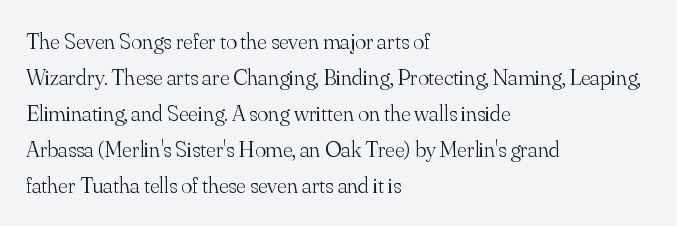
{"italic": "no", "bold": "no", "underline": "no", "align": "left", "line_spacing": "normal", "line_spacing_ratio": 1.57, "letter_spacing": "normal", "letter_spacing_em": 0.0, "glyph_px": 23}
